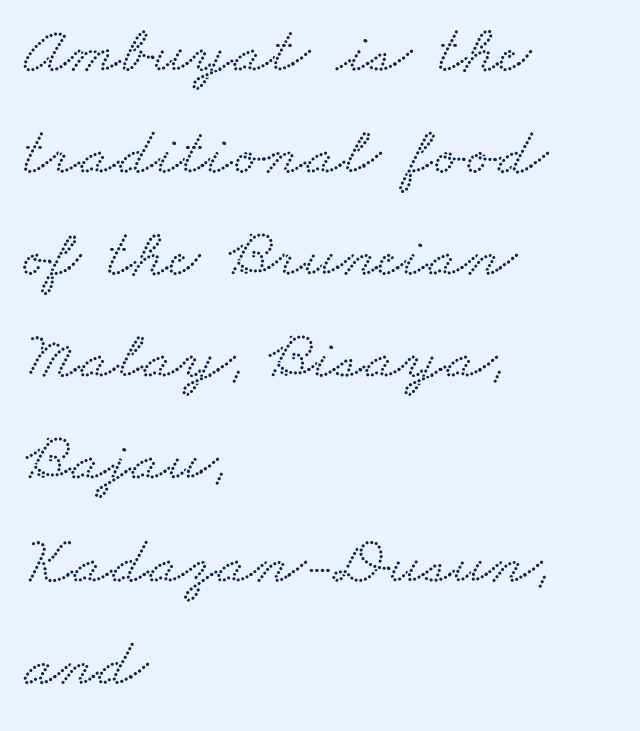
{"serif": "yes", "width": "wide", "stroke_contrast": "low", "x_height": "small", "monospaced": "no", "underline": "no", "align": "left", "line_spacing": "normal", "line_spacing_ratio": 1.48, "letter_spacing": "normal", "letter_spacing_em": 0.0, "glyph_px": 69}
